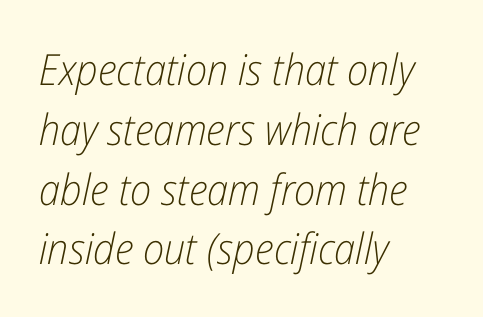
Think of a printed novel: that variable character pitch is what you see here. Students, observe: this is what conventionally led text looks like. Bare-footed words on every line. The gaps between neighbouring characters are ordinary and unremarkable. This rendering uses left alignment, leaving the right contour irregular.
